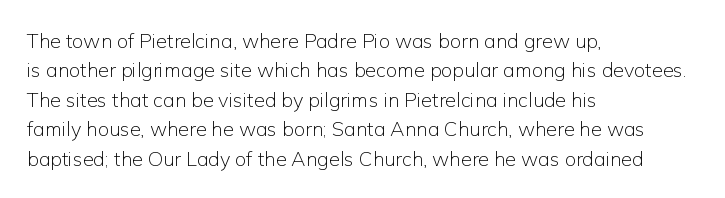
Look at the tracking — it's just the regular setting, nothing added. This sample keeps an unexceptional amount of space between lines. A typesetter would mark this as roman, not italic. Each row of text sits above clean, open space. Ink coverage per letter is moderate at most. This rendering uses left alignment, leaving the right contour irregular.
